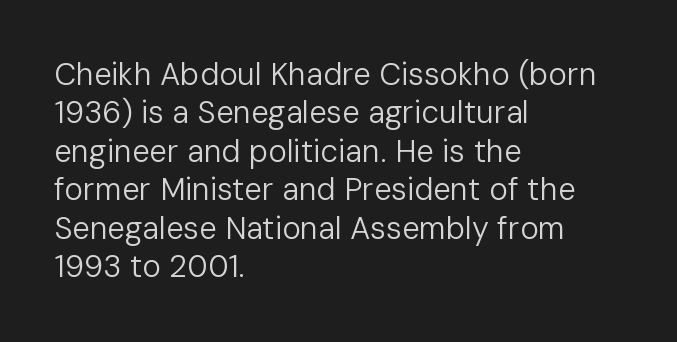
{"serif": "no", "italic": "no", "bold": "no", "weight": "regular", "width": "normal", "stroke_contrast": "low", "x_height": "medium", "monospaced": "no", "underline": "no", "align": "left", "line_spacing_ratio": 1.24, "letter_spacing": "normal", "letter_spacing_em": 0.0, "glyph_px": 31}
